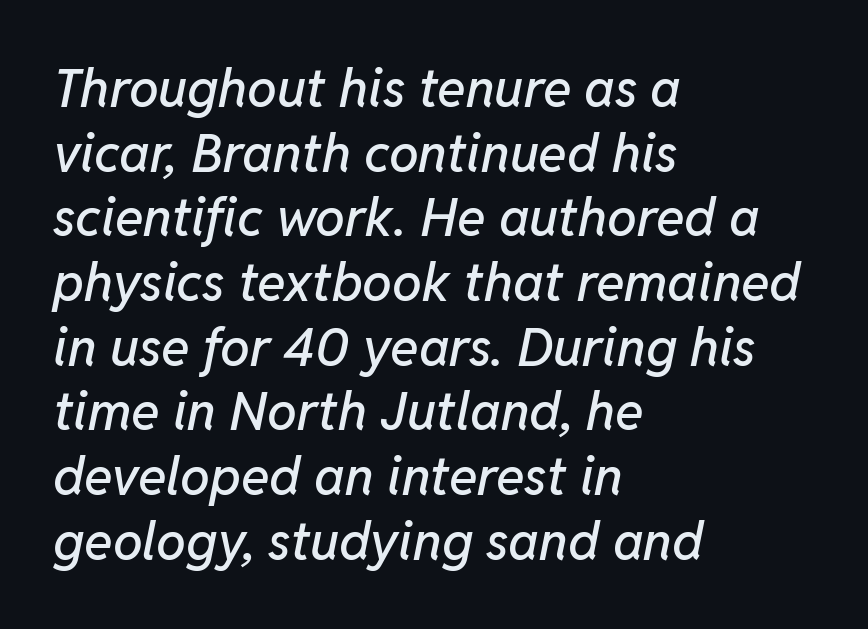
The image shows 53 px text type, italic (leaning right); set left-aligned, line spacing 1.22x, normal letter spacing, not underlined; low stroke contrast and a medium x-height.
